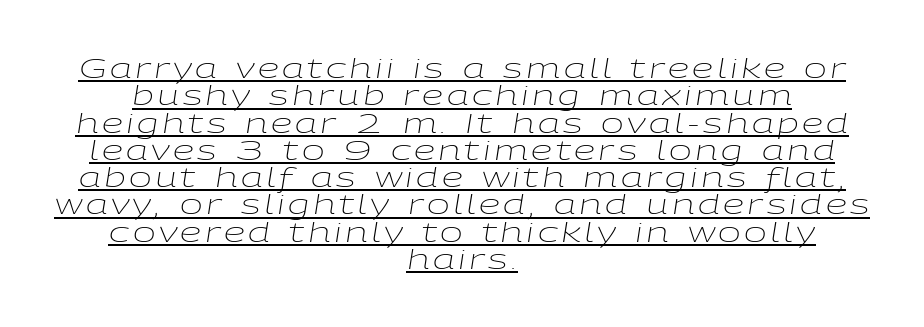
Q: Is the text bold? A: No.
Q: Is the text italic (slanted)? A: Yes, it leans right by about 9 degrees.
Q: Is the text underlined? A: Yes.
Q: How is the paragraph aligned? A: Centered.
Q: Is the spacing between lines tight, normal or loose? A: Tight.
